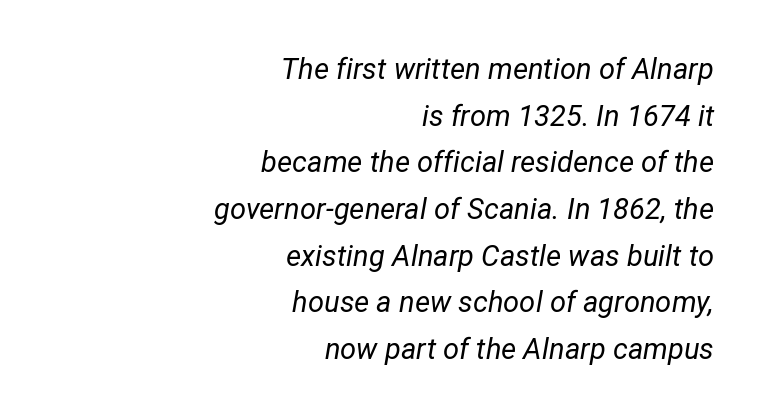
Q: Is the text bold? A: No.
Q: Is the text italic (slanted)? A: Yes, it leans right by about 12 degrees.
Q: Is the text underlined? A: No.
Q: How is the paragraph aligned? A: Right-aligned.
Q: Is the spacing between letters normal or unusually wide? A: Normal.
Q: Is the spacing between lines tight, normal or loose? A: Normal.
Q: Width (condensed, normal, or wide)? A: Normal.
Q: Stroke contrast? A: Low.
Q: x-height? A: Medium.
Q: Monospaced? A: No.
